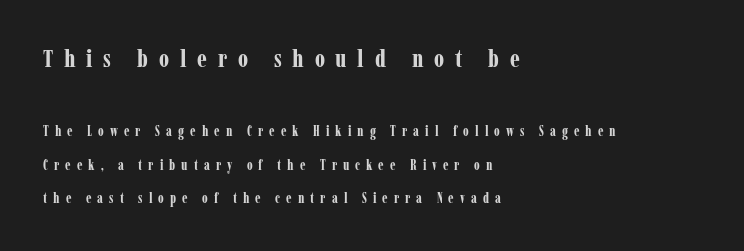
Q: Is the text bold? A: Yes.
Q: Is the text italic (slanted)? A: No, it is upright.
Q: Is the text underlined? A: No.
Q: How is the paragraph aligned? A: Left-aligned.
Q: Is the spacing between letters normal or unusually wide? A: Unusually wide.
Q: Is the spacing between lines tight, normal or loose? A: Loose.
Q: Which block of text is set in a larger size, the first (top) or the second (bottom)? A: The first (top) one.
